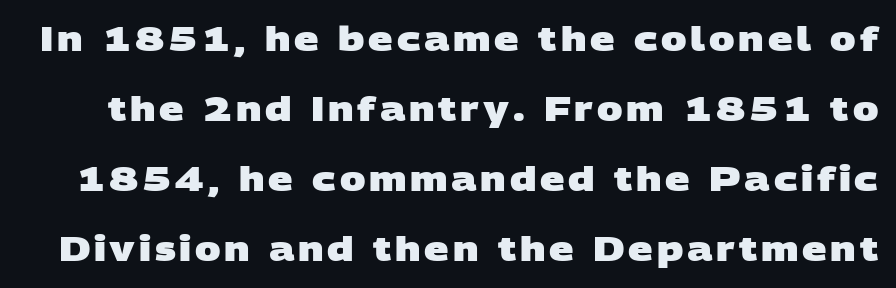
The image shows 34 px heavy, wide sans-serif type; set loose line spacing (2.06x), not underlined; low stroke contrast and a large x-height.
